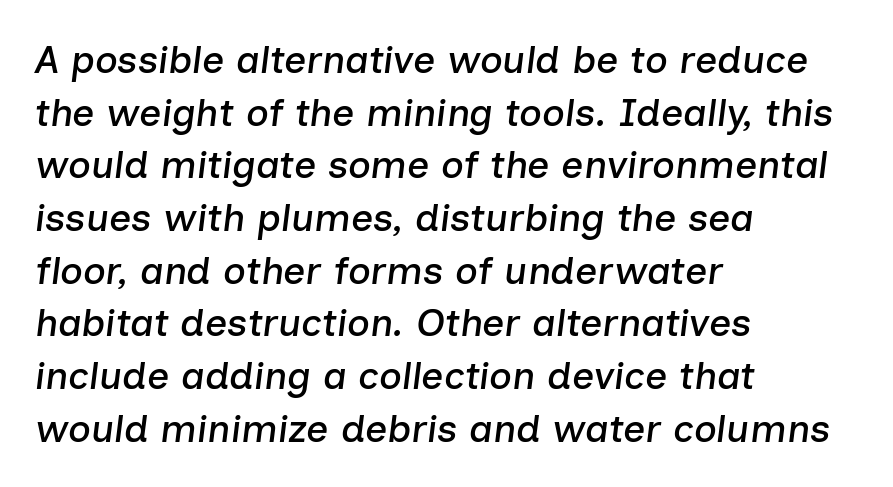
The image shows 39 px text type, italic (leaning right); set left-aligned, normal line spacing (1.35x), normal letter spacing, not underlined; low stroke contrast and a medium x-height.
